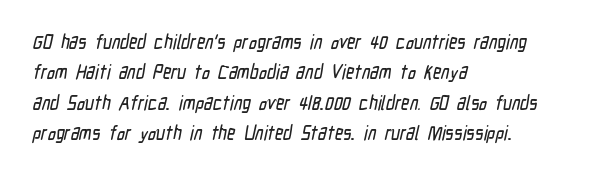
Q: Is the text underlined? A: No.
Q: How is the paragraph aligned? A: Left-aligned.
Q: Is the spacing between letters normal or unusually wide? A: Normal.
Q: Is the spacing between lines tight, normal or loose? A: Normal.
